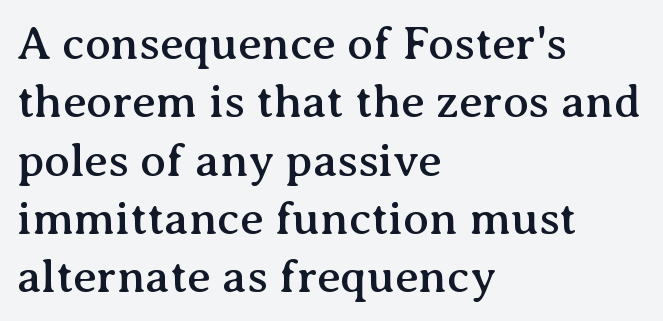
{"serif": "yes", "italic": "no", "width": "normal", "stroke_contrast": "medium", "x_height": "medium", "monospaced": "no", "underline": "no", "align": "left", "line_spacing_ratio": 1.24, "letter_spacing": "normal", "letter_spacing_em": 0.0, "glyph_px": 47}
